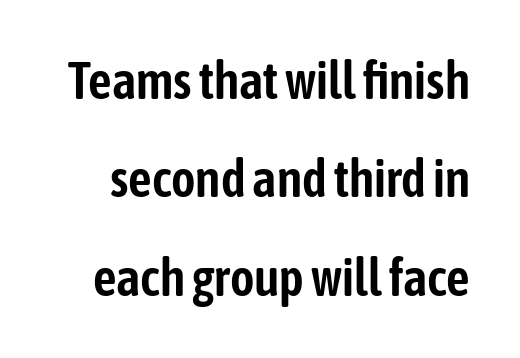
Q: Is the text italic (slanted)? A: No, it is upright.
Q: Is the typeface a serif or a sans-serif typeface? A: Sans-serif.
Q: Is the text underlined? A: No.
Q: Is the spacing between letters normal or unusually wide? A: Normal.
Q: Width (condensed, normal, or wide)? A: Condensed.
Q: Stroke contrast? A: Low.
Q: x-height? A: Medium.
Q: Monospaced? A: No.
